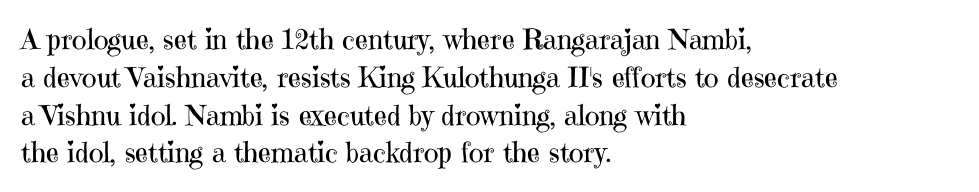
Line starts are locked; line ends wander. Beneath every word, the page is bare. Examine the stroke ends and you'll spot serifs. The font sits on the lighter half of the weight spectrum, regular included. Does extra space separate the letters? No, they use regular spacing.
